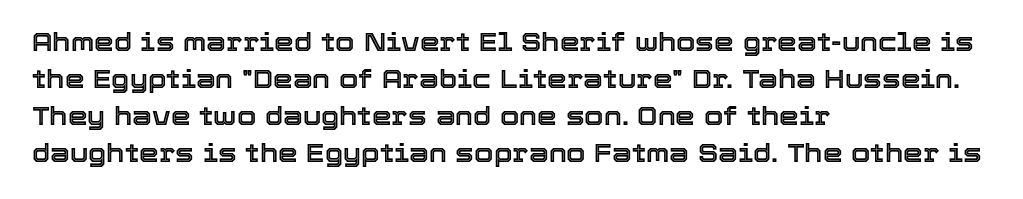
{"italic": "no", "underline": "no", "align": "left", "line_spacing": "normal", "line_spacing_ratio": 1.48, "letter_spacing": "normal", "letter_spacing_em": 0.0, "glyph_px": 25}
